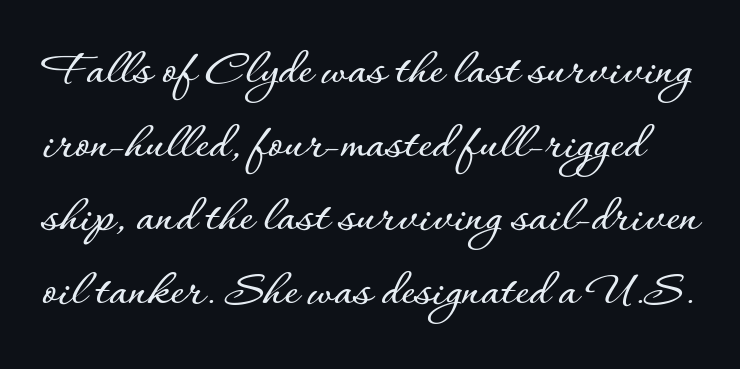
The image shows 53 px text type; set normal line spacing (1.39x), normal letter spacing, not underlined; low stroke contrast and a small x-height.
